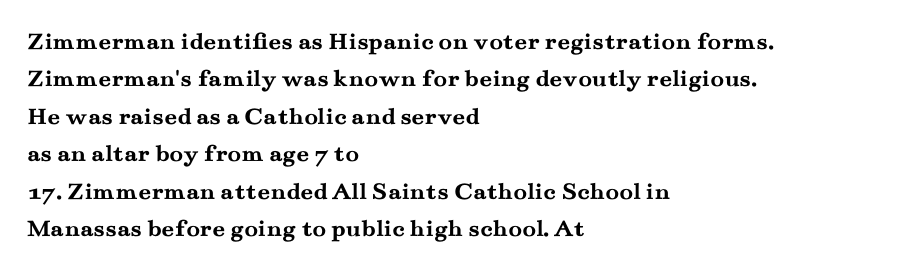
Baseline-to-baseline distance is the conventional proportion of letter height. The typesetter chose a ragged-right arrangement here. The zone under the glyphs is completely vacant. Typesetter's note: full bold, strokes at maximum text heaviness. In terms of posture, this sample is upright. The horizontal fit of the characters is conventional and even.
